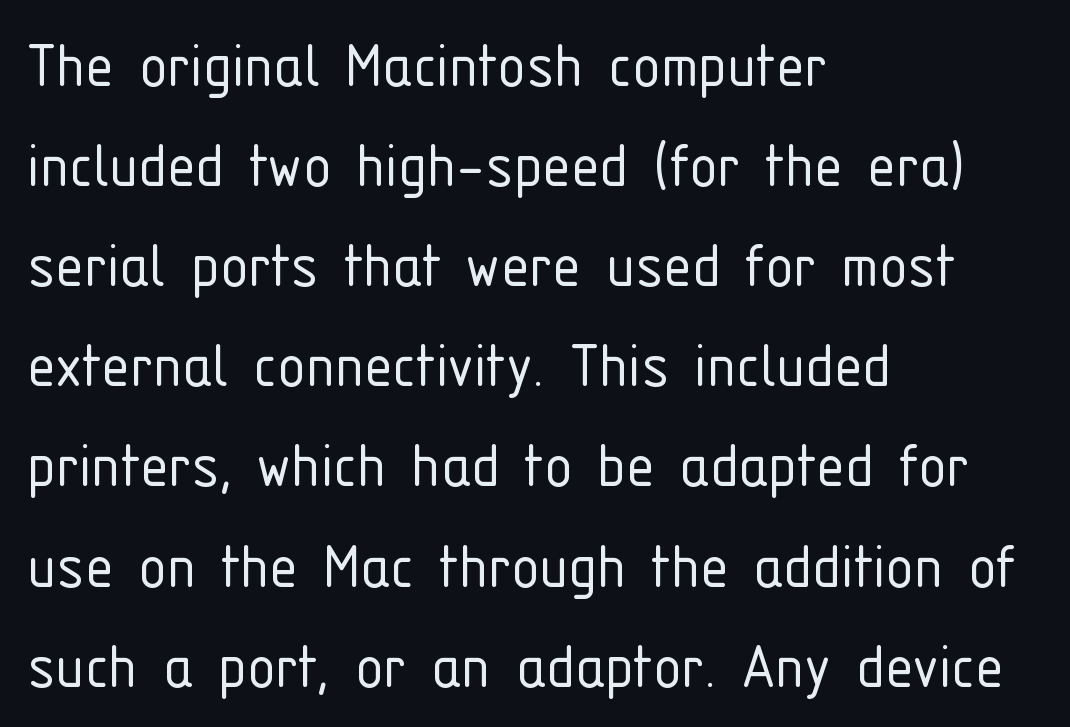
{"serif": "no", "italic": "no", "bold": "no", "weight": "light", "width": "condensed", "stroke_contrast": "low", "x_height": "medium", "monospaced": "no", "underline": "no", "align": "left", "line_spacing": "normal", "line_spacing_ratio": 1.41, "letter_spacing": "normal", "letter_spacing_em": 0.0, "glyph_px": 71}
